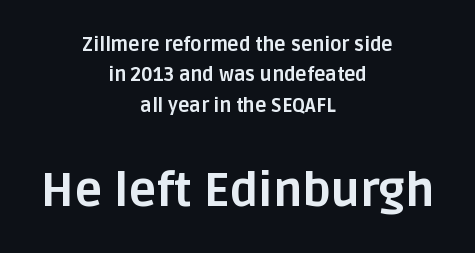
{"serif": "no", "italic": "no", "bold": "yes", "weight": "bold", "width": "normal", "stroke_contrast": "low", "x_height": "large", "monospaced": "no", "underline": "no", "align": "center", "line_spacing": "normal", "line_spacing_ratio": 1.6, "letter_spacing": "normal", "letter_spacing_em": 0.0, "larger_block": "second", "size_ratio": 2.47, "glyph_px": 47}
